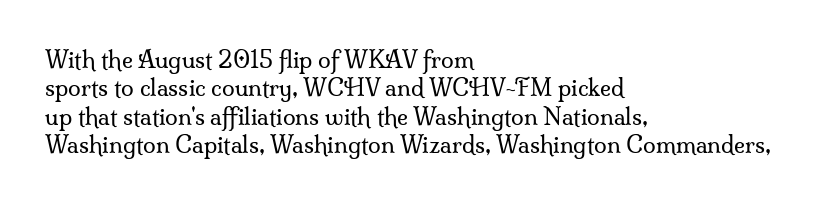
Q: Is the text bold? A: No.
Q: Is the text italic (slanted)? A: No, it is upright.
Q: Is the text underlined? A: No.
Q: How is the paragraph aligned? A: Left-aligned.
Q: Is the spacing between letters normal or unusually wide? A: Normal.
